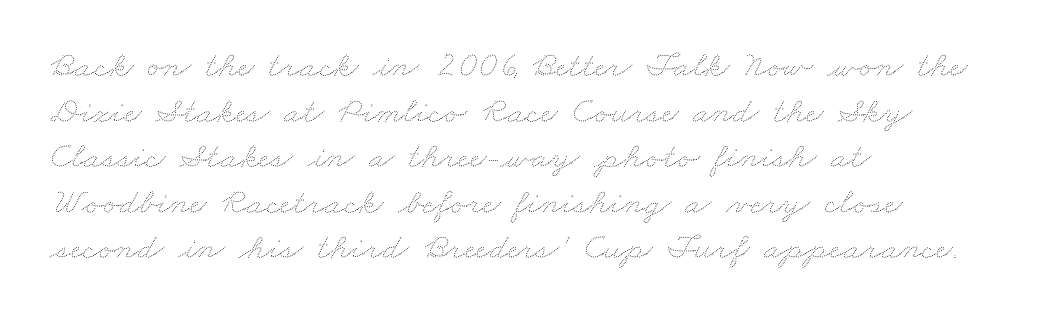
Horizontally, the lines are justified to the leading edge only. Character widths vary here, with narrow letters taking less room than wide ones. Decoration check: the copy has no underline. Compared with typical body copy, the letter spacing here is the same. A quiet, ordinary-to-light weight characterises the typeface.
